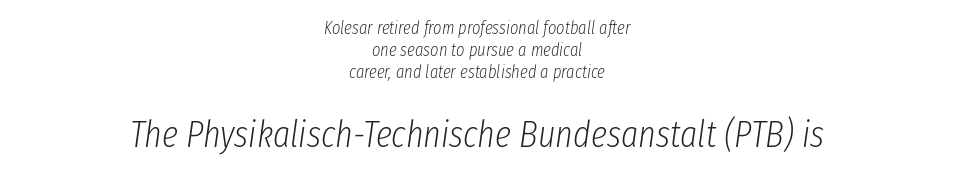
Varying glyph widths throughout — classic text-font behaviour. There's an unmistakable incline to the writing here. In this sample the second text group is rendered at the bigger scale. These lines are centered, leaving both edges ragged. A bare baseline throughout the passage. Words appear dense and cohesive because spacing is normal.
